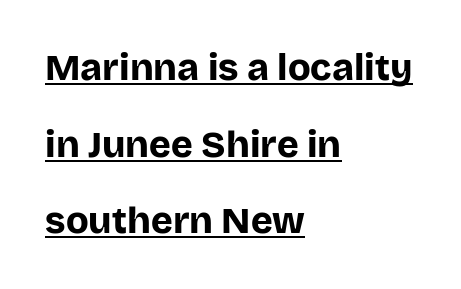
{"serif": "no", "italic": "no", "bold": "yes", "weight": "bold", "width": "normal", "stroke_contrast": "low", "x_height": "large", "monospaced": "no", "underline": "yes", "align": "left", "line_spacing": "loose", "line_spacing_ratio": 2.07, "letter_spacing": "normal", "letter_spacing_em": 0.0, "glyph_px": 37}
